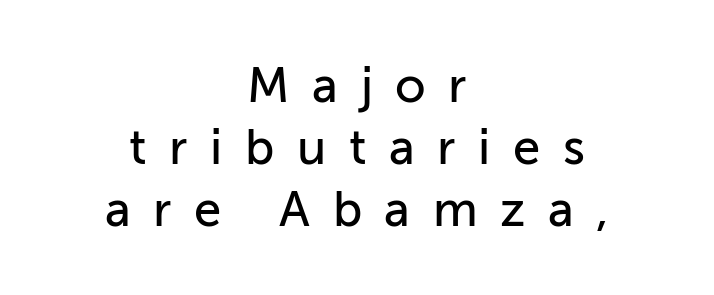
Note: no serifs on the glyphs. Underlining? Definitely not there. Evenly set lines give the paragraph a standard silhouette. Is there any slant? The stems are plumb. Alignment: centered.
